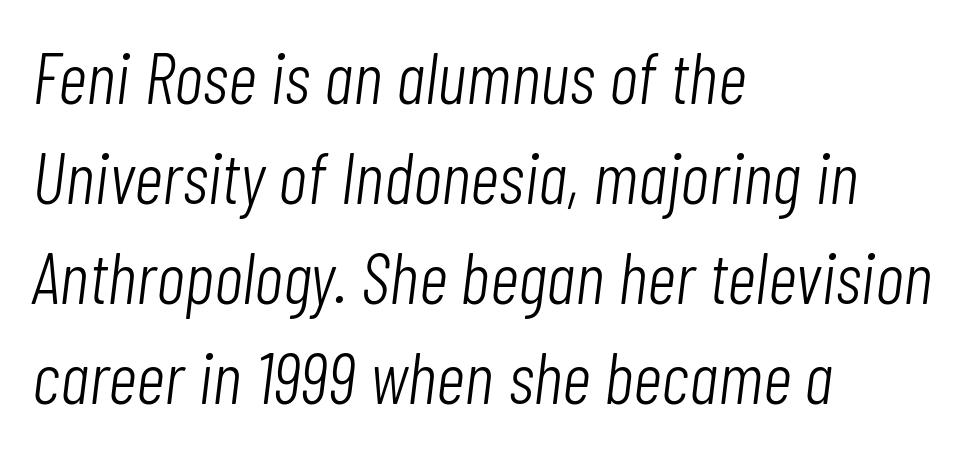
{"italic": "yes", "lean": "right", "slant_degrees": 7, "bold": "no", "weight": "light", "width": "condensed", "stroke_contrast": "low", "x_height": "medium", "monospaced": "no", "underline": "no", "align": "left", "line_spacing": "normal", "line_spacing_ratio": 1.39, "letter_spacing": "normal", "letter_spacing_em": 0.0, "glyph_px": 72}
